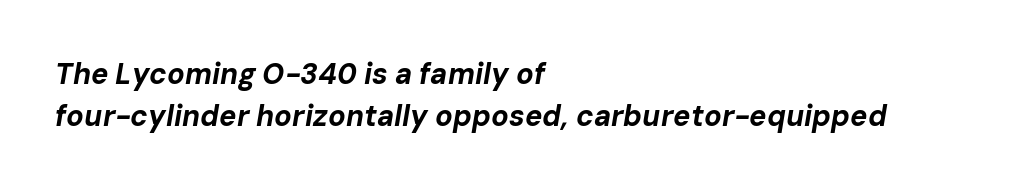
Q: Is the text bold? A: Yes.
Q: Is the text italic (slanted)? A: Yes, it leans right by about 10 degrees.
Q: Is the text underlined? A: No.
Q: How is the paragraph aligned? A: Left-aligned.
Q: Is the spacing between letters normal or unusually wide? A: Normal.
Q: Is the spacing between lines tight, normal or loose? A: Normal.
Q: Width (condensed, normal, or wide)? A: Normal.
Q: Stroke contrast? A: Low.
Q: x-height? A: Medium.
Q: Monospaced? A: No.
